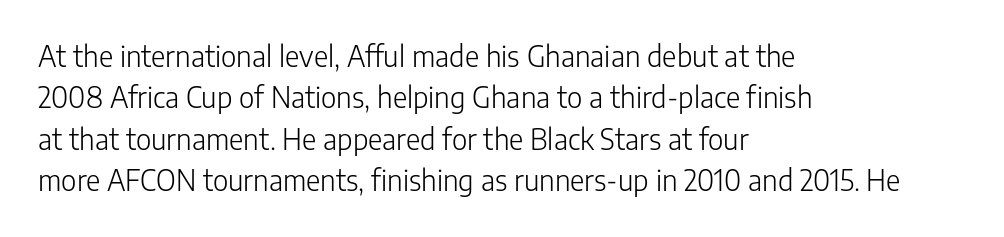
{"serif": "no", "italic": "no", "bold": "no", "weight": "light", "width": "normal", "stroke_contrast": "low", "x_height": "medium", "monospaced": "no", "underline": "no", "align": "left", "line_spacing": "normal", "line_spacing_ratio": 1.48, "letter_spacing": "normal", "letter_spacing_em": 0.0, "glyph_px": 28}
